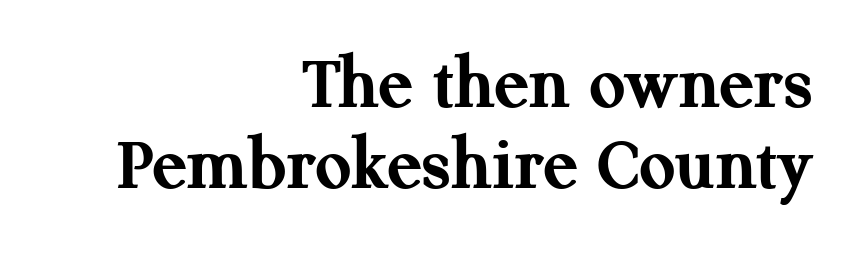
{"serif": "yes", "italic": "no", "bold": "yes", "weight": "semibold", "width": "normal", "stroke_contrast": "medium", "x_height": "medium", "monospaced": "no", "underline": "no", "align": "right", "line_spacing": "tight", "line_spacing_ratio": 1.03, "letter_spacing": "normal", "letter_spacing_em": 0.0, "glyph_px": 79}
